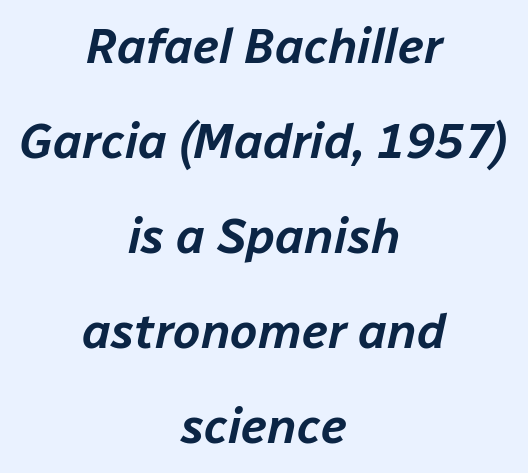
{"italic": "yes", "lean": "right", "slant_degrees": 12, "width": "normal", "stroke_contrast": "low", "x_height": "medium", "monospaced": "no", "underline": "no", "align": "center", "line_spacing": "loose", "line_spacing_ratio": 1.94, "letter_spacing": "normal", "letter_spacing_em": 0.0, "glyph_px": 49}
